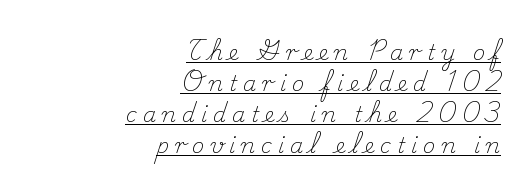
{"bold": "no", "underline": "yes", "align": "right", "line_spacing": "normal", "line_spacing_ratio": 1.48, "letter_spacing": "wide", "letter_spacing_em": 0.28, "glyph_px": 21}
